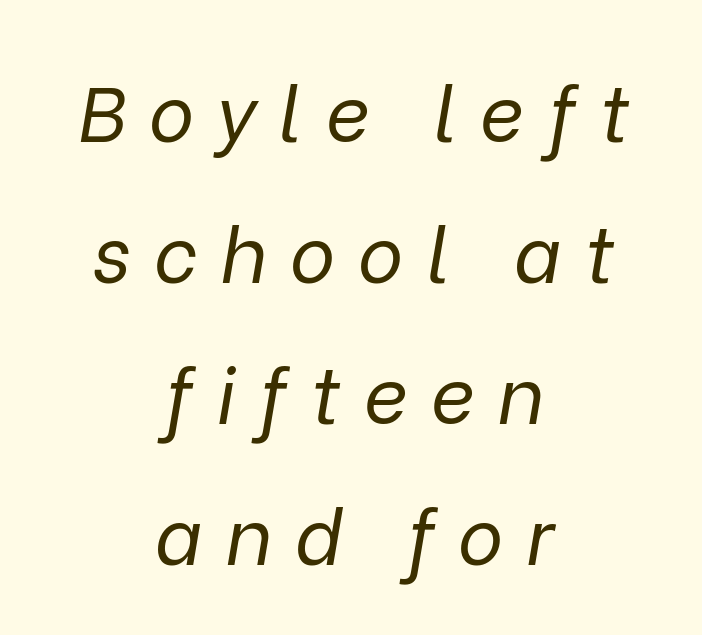
Spacing verdict: proportional, widths tailored to each character. The glyphs are unaccompanied by any horizontal stroke below them. No extra ink here — the face is not bold. In terms of posture, this sample is oblique. Observe the wide spacing: letters keep a clear distance from each other.
